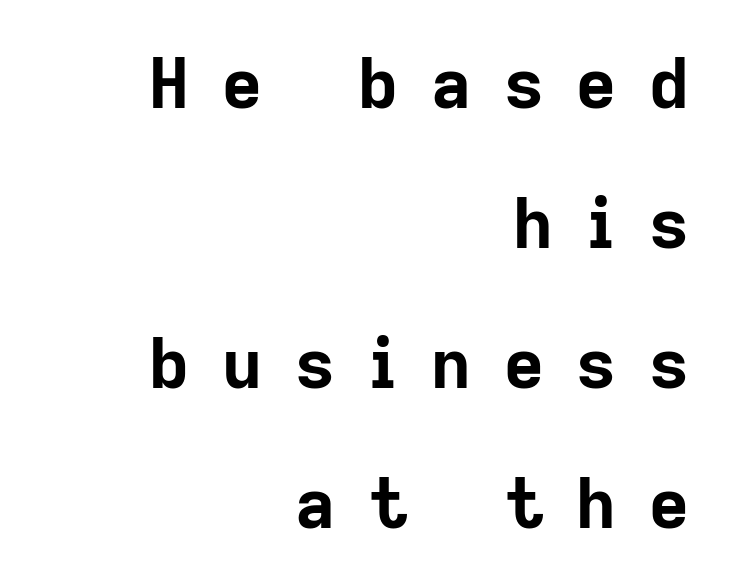
The image shows 69 px bold sans-serif type, upright; set right-aligned, loose line spacing (2.03x), unusually wide letter spacing (+0.48 em), not underlined; low stroke contrast and a medium x-height.
